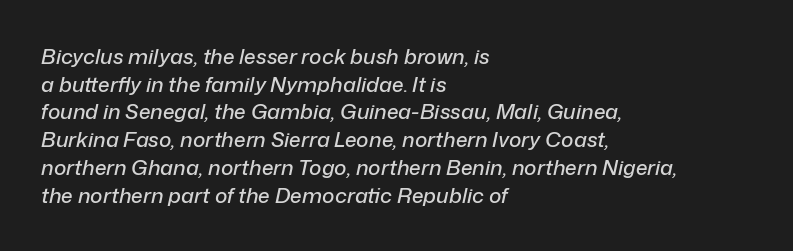
{"italic": "yes", "lean": "right", "slant_degrees": 12, "underline": "no", "align": "left", "line_spacing": "normal", "line_spacing_ratio": 1.32, "letter_spacing": "normal", "letter_spacing_em": 0.0, "glyph_px": 21}
